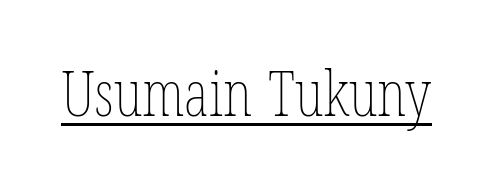
Q: Is the text bold? A: No.
Q: Is the text italic (slanted)? A: No, it is upright.
Q: Is the text underlined? A: Yes.
Q: Is the spacing between letters normal or unusually wide? A: Normal.
Q: Width (condensed, normal, or wide)? A: Condensed.
Q: Stroke contrast? A: Low.
Q: x-height? A: Medium.
Q: Monospaced? A: No.
